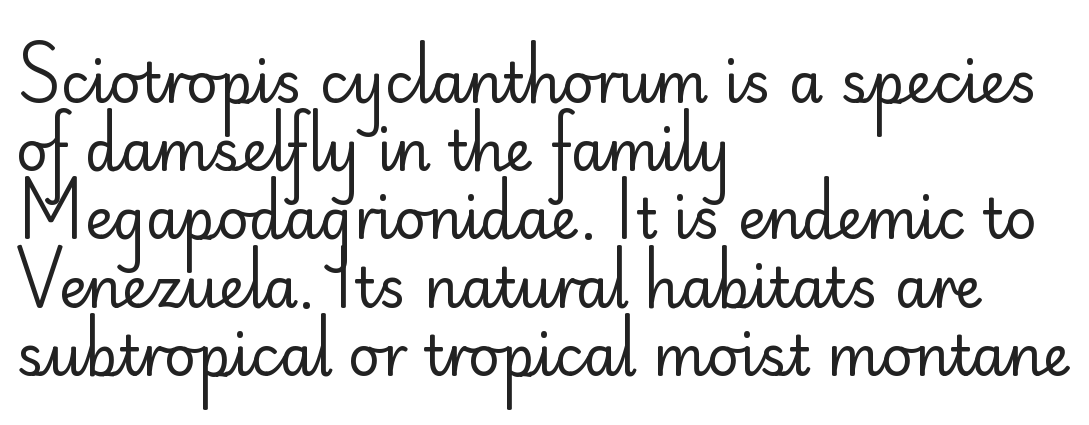
Q: Is the text bold? A: No.
Q: Is the text italic (slanted)? A: No, it is upright.
Q: Is the typeface a serif or a sans-serif typeface? A: Sans-serif.
Q: Is the text underlined? A: No.
Q: How is the paragraph aligned? A: Left-aligned.
Q: Is the spacing between letters normal or unusually wide? A: Normal.
Q: Width (condensed, normal, or wide)? A: Normal.
Q: Stroke contrast? A: Low.
Q: x-height? A: Small.
Q: Monospaced? A: No.
